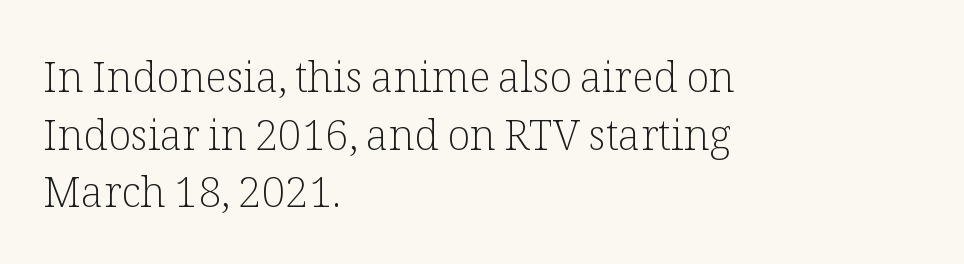
Character widths vary here, with narrow letters taking less room than wide ones. Compared with typical paragraphs, the rows here are spaced about the same. Font category for this specimen: serif. What stands out about the letter spacing? Nothing — it is the standard amount.
